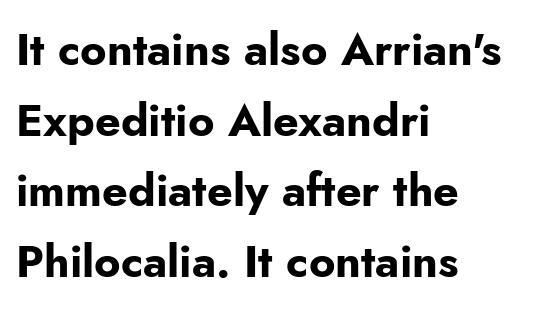
Q: Is the text bold? A: Yes.
Q: Is the text italic (slanted)? A: No, it is upright.
Q: Is the typeface a serif or a sans-serif typeface? A: Sans-serif.
Q: Is the text underlined? A: No.
Q: How is the paragraph aligned? A: Left-aligned.
Q: Is the spacing between letters normal or unusually wide? A: Normal.
Q: Is the spacing between lines tight, normal or loose? A: Normal.
Q: Width (condensed, normal, or wide)? A: Normal.
Q: Stroke contrast? A: Low.
Q: x-height? A: Small.
Q: Monospaced? A: No.
